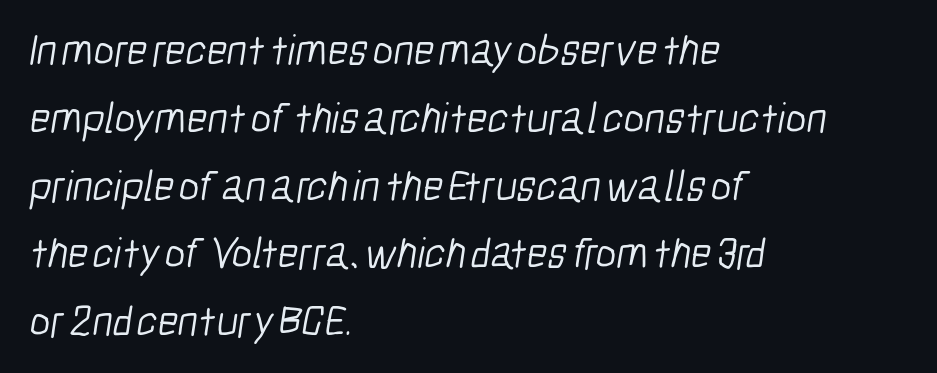
The paragraph shown leans on its left margin. The type family on display is of the sans-serif kind. Weight: not bold — regular or lighter. Evenly set lines give the paragraph a standard silhouette. The letters advance in unequal steps, a hallmark of proportional type. Descender tails drop into unmarked territory.
